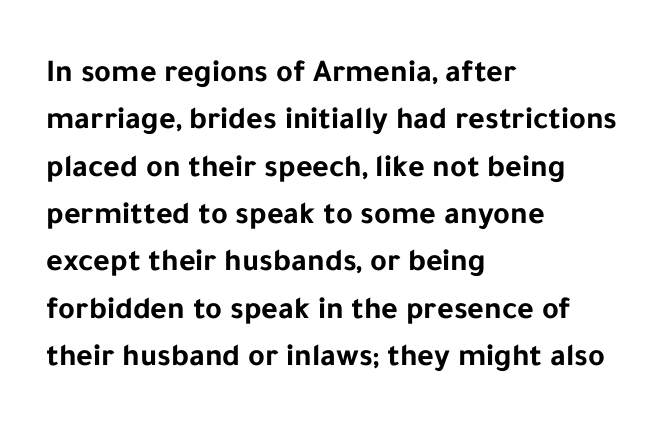
{"serif": "no", "italic": "no", "bold": "yes", "weight": "bold", "width": "normal", "stroke_contrast": "low", "x_height": "medium", "monospaced": "no", "underline": "no", "align": "left", "line_spacing": "normal", "line_spacing_ratio": 1.48, "letter_spacing": "normal", "letter_spacing_em": 0.0, "glyph_px": 32}
